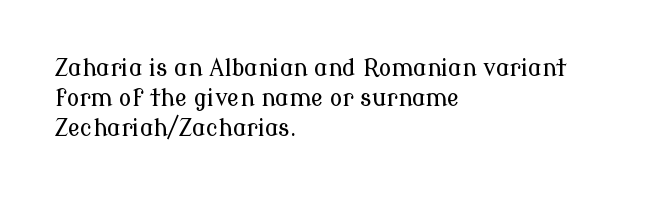
{"italic": "no", "underline": "no", "align": "left", "line_spacing": "normal", "line_spacing_ratio": 1.31, "letter_spacing": "normal", "letter_spacing_em": 0.0, "glyph_px": 23}
